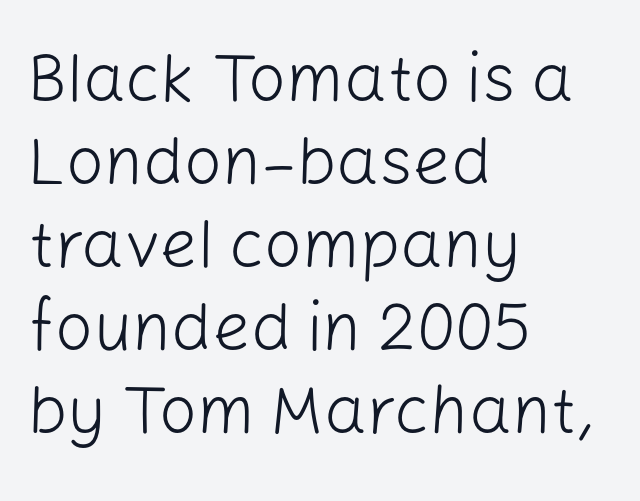
Q: Is the text bold? A: No.
Q: Is the text italic (slanted)? A: No, it is upright.
Q: Is the typeface a serif or a sans-serif typeface? A: Sans-serif.
Q: Is the text underlined? A: No.
Q: How is the paragraph aligned? A: Left-aligned.
Q: Is the spacing between letters normal or unusually wide? A: Normal.
Q: Width (condensed, normal, or wide)? A: Normal.
Q: Stroke contrast? A: Low.
Q: x-height? A: Medium.
Q: Monospaced? A: No.
